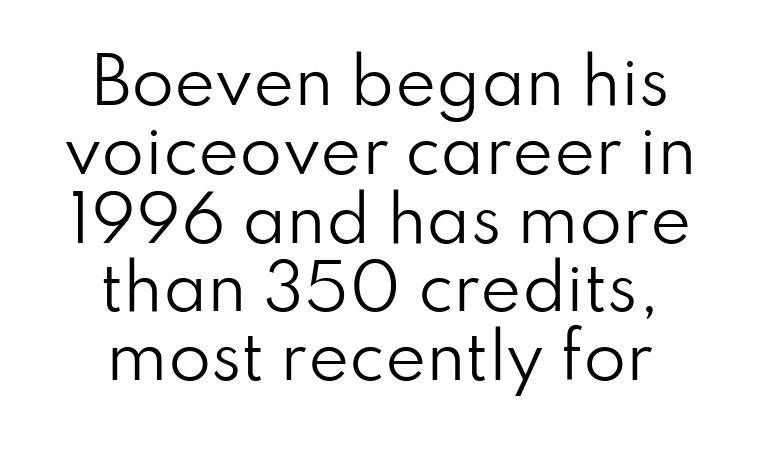
Q: Is the text bold? A: No.
Q: Is the text italic (slanted)? A: No, it is upright.
Q: Is the typeface a serif or a sans-serif typeface? A: Sans-serif.
Q: Is the text underlined? A: No.
Q: Is the spacing between letters normal or unusually wide? A: Normal.
Q: Is the spacing between lines tight, normal or loose? A: Tight.
Q: Width (condensed, normal, or wide)? A: Normal.
Q: Stroke contrast? A: Low.
Q: x-height? A: Small.
Q: Monospaced? A: No.
